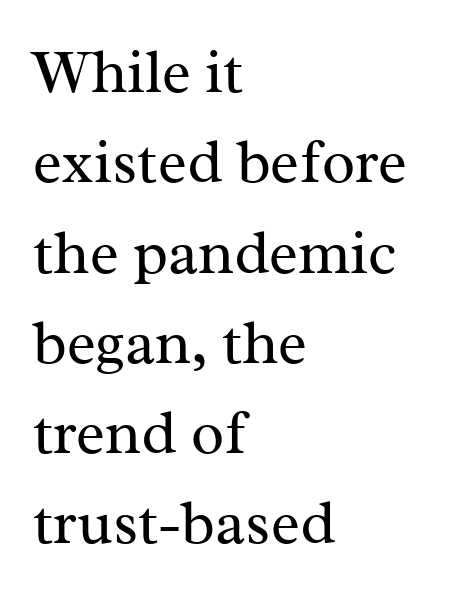
The image shows 61 px regular-weight serif type, upright; set left-aligned, normal line spacing (1.48x), normal letter spacing, not underlined; medium stroke contrast and a medium x-height.
